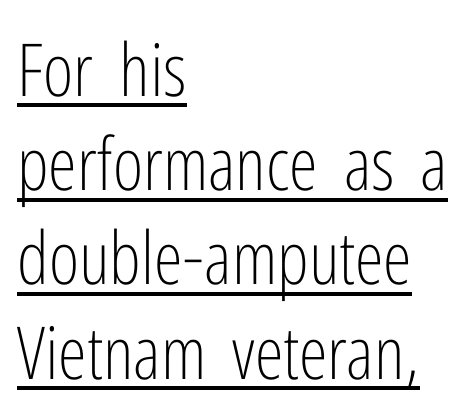
Q: Is the text bold? A: No.
Q: Is the text italic (slanted)? A: No, it is upright.
Q: Is the typeface a serif or a sans-serif typeface? A: Sans-serif.
Q: Is the text underlined? A: Yes.
Q: How is the paragraph aligned? A: Left-aligned.
Q: Is the spacing between letters normal or unusually wide? A: Normal.
Q: Is the spacing between lines tight, normal or loose? A: Normal.
Q: Width (condensed, normal, or wide)? A: Condensed.
Q: Stroke contrast? A: Low.
Q: x-height? A: Medium.
Q: Monospaced? A: No.
